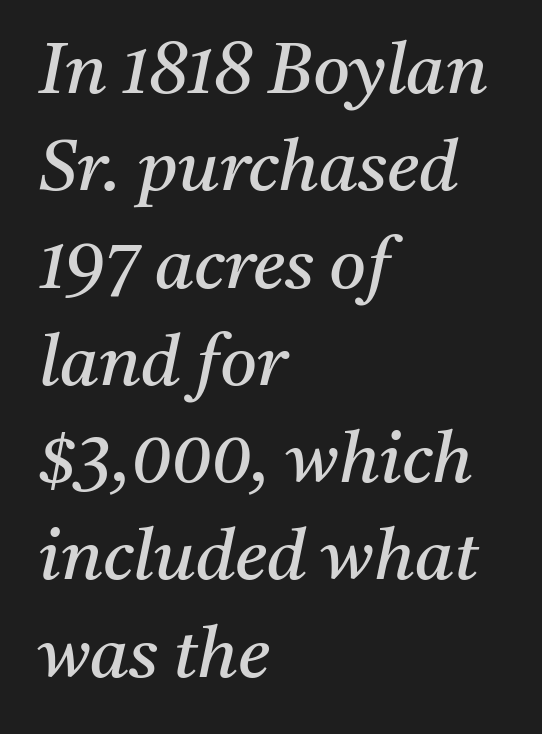
Q: Is the text bold? A: No.
Q: Is the text italic (slanted)? A: Yes, it leans right by about 11 degrees.
Q: Is the typeface a serif or a sans-serif typeface? A: Serif.
Q: Is the text underlined? A: No.
Q: How is the paragraph aligned? A: Left-aligned.
Q: Is the spacing between letters normal or unusually wide? A: Normal.
Q: Is the spacing between lines tight, normal or loose? A: Normal.
Q: Width (condensed, normal, or wide)? A: Normal.
Q: Stroke contrast? A: Medium.
Q: x-height? A: Medium.
Q: Monospaced? A: No.
